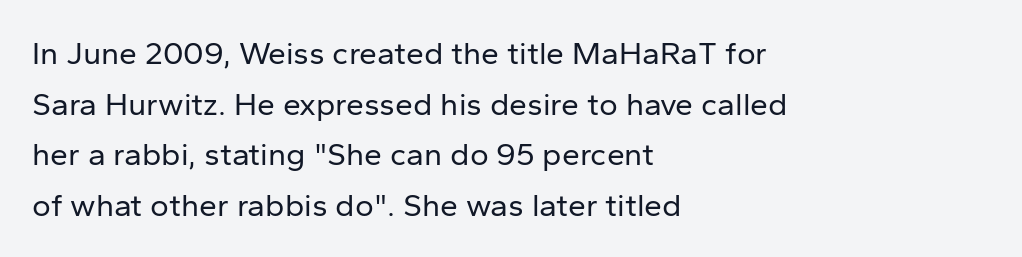
The image shows 32 px regular-weight sans-serif type, upright; set left-aligned, normal line spacing (1.58x), normal letter spacing, not underlined; low stroke contrast and a medium x-height.
